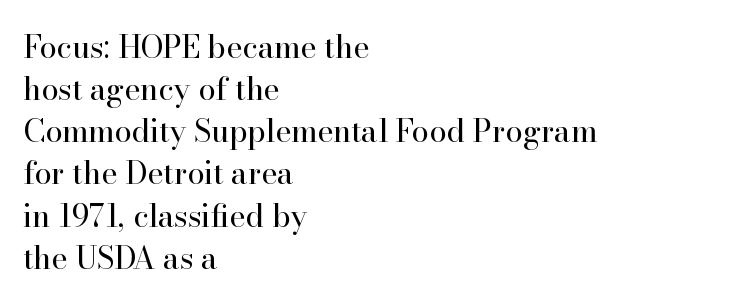
Q: Is the text bold? A: No.
Q: Is the text italic (slanted)? A: No, it is upright.
Q: Is the typeface a serif or a sans-serif typeface? A: Serif.
Q: Is the text underlined? A: No.
Q: How is the paragraph aligned? A: Left-aligned.
Q: Is the spacing between letters normal or unusually wide? A: Normal.
Q: Is the spacing between lines tight, normal or loose? A: Normal.
Q: Width (condensed, normal, or wide)? A: Normal.
Q: Stroke contrast? A: High.
Q: x-height? A: Small.
Q: Monospaced? A: No.
